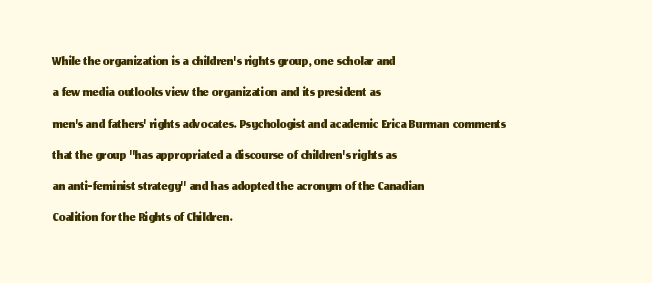
Q: Is the text italic (slanted)? A: No, it is upright.
Q: Is the text underlined? A: No.
Q: How is the paragraph aligned? A: Left-aligned.
Q: Is the spacing between letters normal or unusually wide? A: Normal.
Q: Is the spacing between lines tight, normal or loose? A: Normal.
